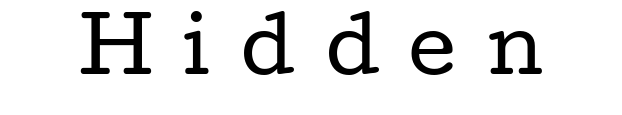
The image shows 74 px regular-weight, wide serif type, upright; set unusually wide letter spacing (+0.41 em), not underlined; low stroke contrast and a medium x-height.
